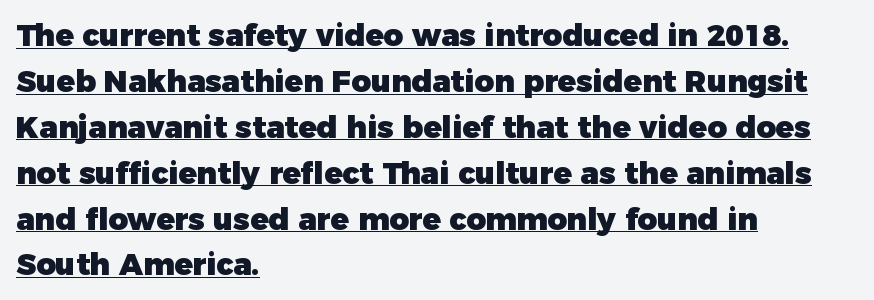
{"serif": "no", "italic": "no", "bold": "yes", "weight": "heavy", "width": "normal", "stroke_contrast": "low", "x_height": "medium", "monospaced": "no", "underline": "yes", "align": "left", "line_spacing": "normal", "line_spacing_ratio": 1.53, "letter_spacing": "normal", "letter_spacing_em": 0.0, "glyph_px": 30}
